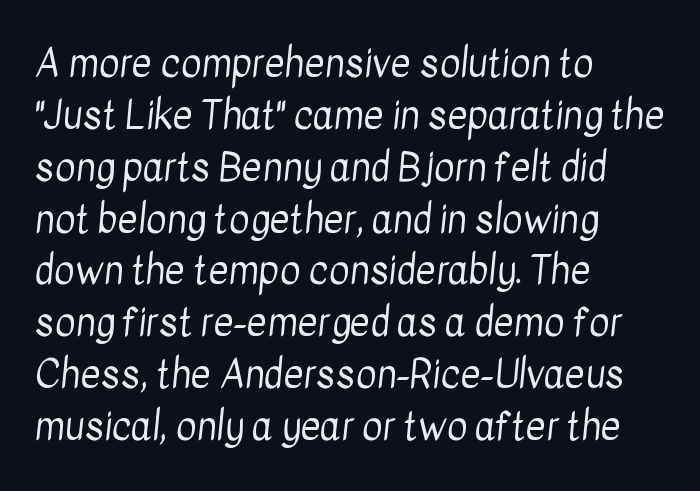
The image shows 39 px regular-weight, condensed sans-serif type; set left-aligned, normal line spacing (1.33x), normal letter spacing, not underlined; low stroke contrast and a medium x-height.
